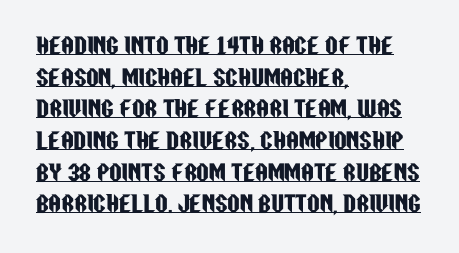
{"italic": "no", "underline": "yes", "align": "left", "line_spacing": "normal", "line_spacing_ratio": 1.44, "letter_spacing": "normal", "letter_spacing_em": 0.0, "glyph_px": 22}
